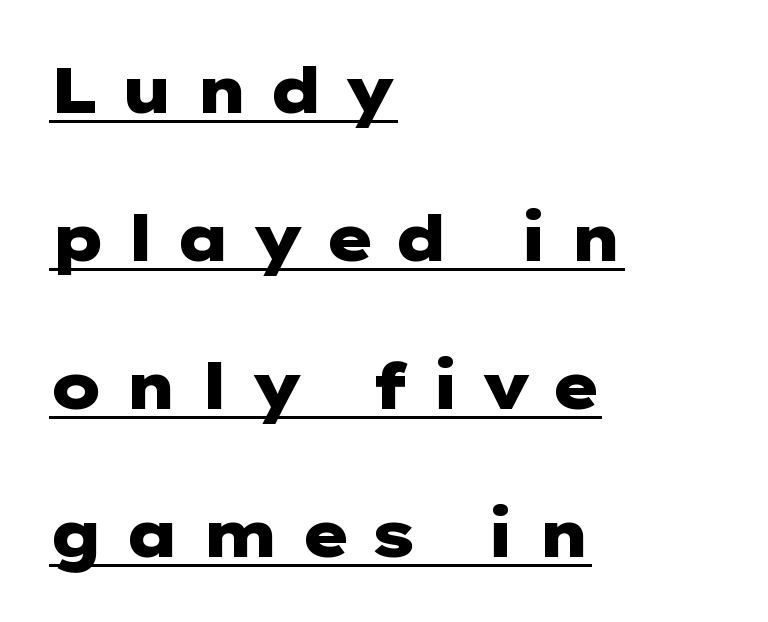
A typesetter would call this leading open, well beyond the default. Each letter's strokes conclude bluntly, with no projecting serifs. Line beginnings align vertically; line endings do not. Quick note: not italic, upright. Glyph-to-glyph distance is far greater than everyday printed text.
